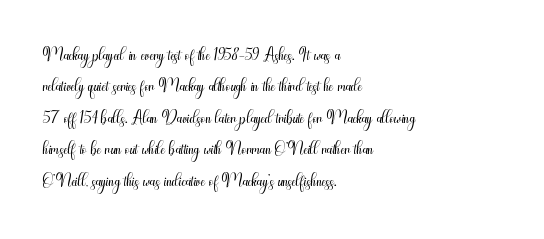
Q: Is the text bold? A: No.
Q: Is the text italic (slanted)? A: Yes.
Q: Is the text underlined? A: No.
Q: How is the paragraph aligned? A: Left-aligned.
Q: Is the spacing between letters normal or unusually wide? A: Normal.
